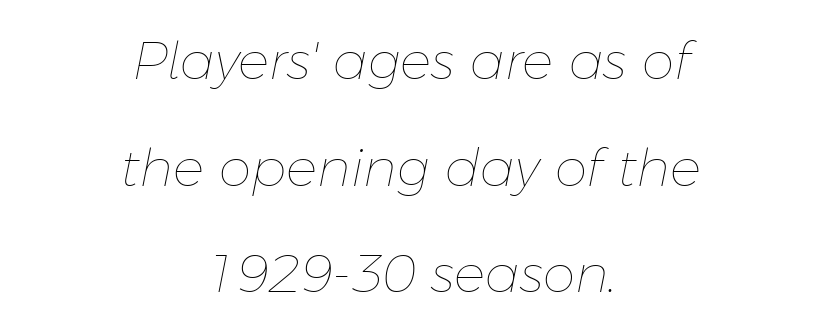
{"italic": "yes", "lean": "right", "slant_degrees": 11, "bold": "no", "weight": "thin", "width": "normal", "stroke_contrast": "low", "x_height": "medium", "monospaced": "no", "underline": "no", "align": "center", "line_spacing": "loose", "line_spacing_ratio": 2.05, "letter_spacing": "normal", "letter_spacing_em": 0.0, "glyph_px": 52}
